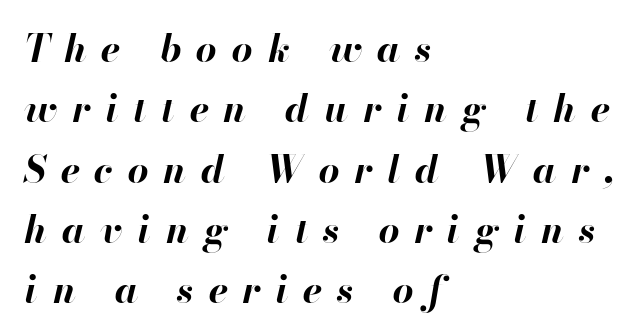
Q: Is the text bold? A: Yes.
Q: Is the text italic (slanted)? A: Yes, it leans right by about 13 degrees.
Q: Is the text underlined? A: No.
Q: How is the paragraph aligned? A: Left-aligned.
Q: Is the spacing between letters normal or unusually wide? A: Unusually wide.
Q: Is the spacing between lines tight, normal or loose? A: Normal.
Q: Width (condensed, normal, or wide)? A: Normal.
Q: Stroke contrast? A: High.
Q: x-height? A: Small.
Q: Monospaced? A: No.
